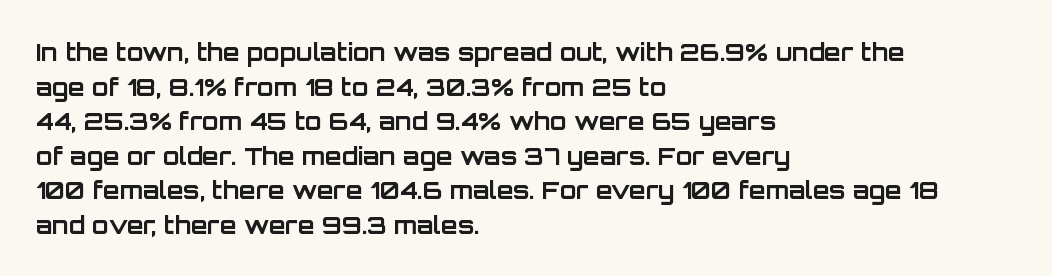
The image shows 24 px bold type, upright; set left-aligned, normal line spacing (1.44x), normal letter spacing, not underlined.
